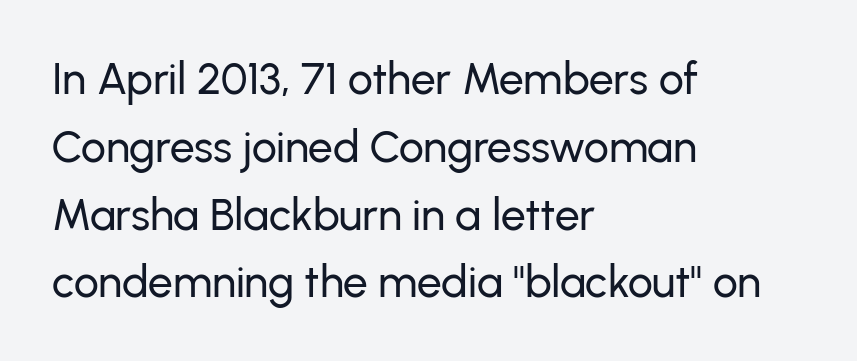
Q: Is the text italic (slanted)? A: No, it is upright.
Q: Is the typeface a serif or a sans-serif typeface? A: Sans-serif.
Q: Is the text underlined? A: No.
Q: How is the paragraph aligned? A: Left-aligned.
Q: Is the spacing between letters normal or unusually wide? A: Normal.
Q: Is the spacing between lines tight, normal or loose? A: Normal.
Q: Width (condensed, normal, or wide)? A: Normal.
Q: Stroke contrast? A: Low.
Q: x-height? A: Medium.
Q: Monospaced? A: No.
